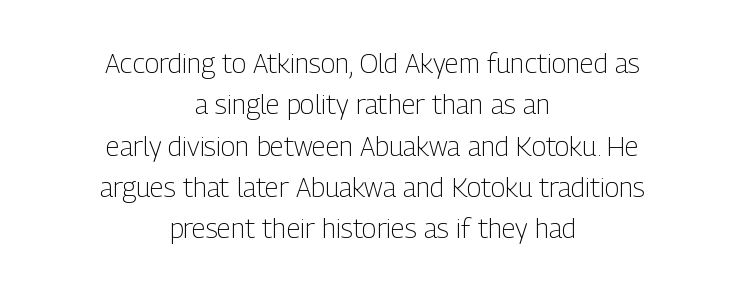
The image shows 27 px text type, upright; set centered, normal line spacing (1.53x), normal letter spacing, not underlined.
